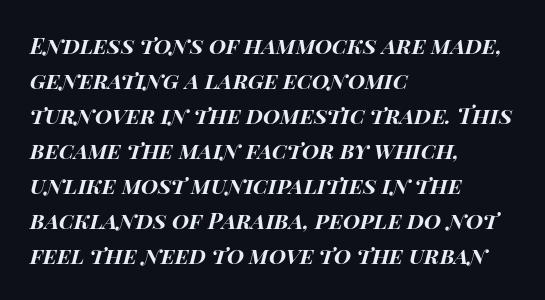
{"italic": "yes", "lean": "right", "slant_degrees": 15, "bold": "yes", "underline": "no", "align": "left", "line_spacing": "normal", "line_spacing_ratio": 1.59, "letter_spacing": "normal", "letter_spacing_em": 0.0, "glyph_px": 22}
